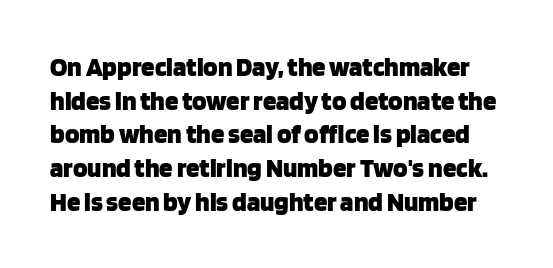
Summary of vertical rhythm: regular, with standard interline spacing. The space beneath each line is pristine and unruled. Emphasis by weight is at full strength: bold. The letters stand straight up with perfectly vertical stems. The line texture is even and compact thanks to regular tracking.
